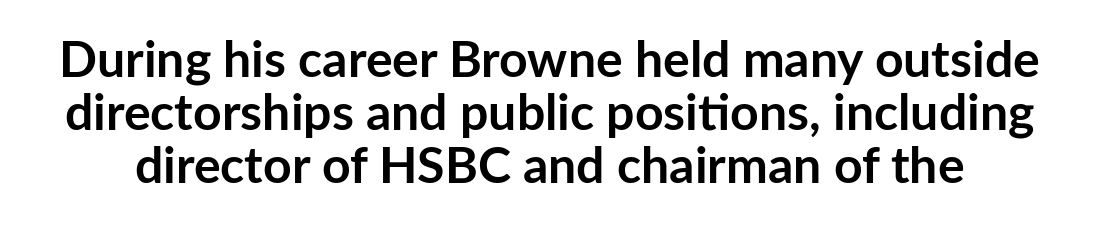
Rendered with straight, roman letterforms. Each letter's strokes conclude bluntly, with no projecting serifs. Very little white space separates one row of letters from the next. The foot of each line stays bare and open. Each letter keeps its own natural width here, so spacing adapts to shape.
